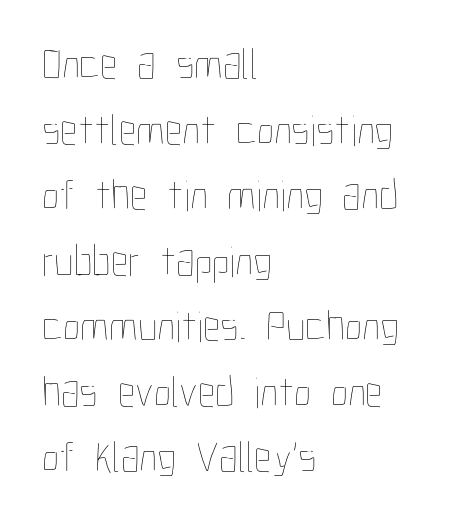
Quick note: underline off. Italic: no, the glyphs are upright roman. Vertically, the passage feels balanced, rows spaced as you'd expect. The ragged edge is on the right, which tells us the setting is flush left.
